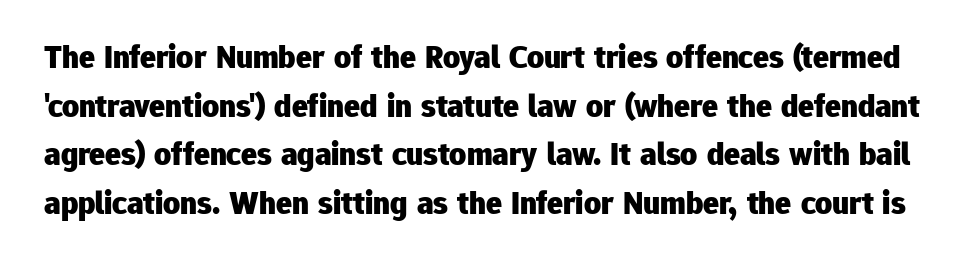
Reading down the column, the eye jumps a familiar distance to each next line. Varying glyph widths throughout — classic text-font behaviour. Plain, unruled lines of type. This is the regular roman posture of the typeface. Bold? Absolutely — the strokes are thick and heavy. Each word holds together tightly as a unit, with standard inter-letter gaps.
